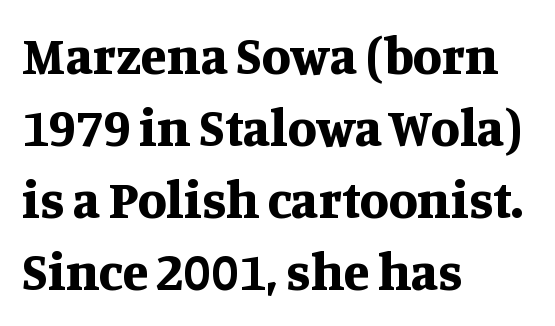
{"serif": "yes", "italic": "no", "bold": "yes", "weight": "bold", "width": "normal", "stroke_contrast": "medium", "x_height": "large", "monospaced": "no", "underline": "no", "align": "left", "line_spacing": "normal", "line_spacing_ratio": 1.36, "letter_spacing": "normal", "letter_spacing_em": 0.0, "glyph_px": 53}
